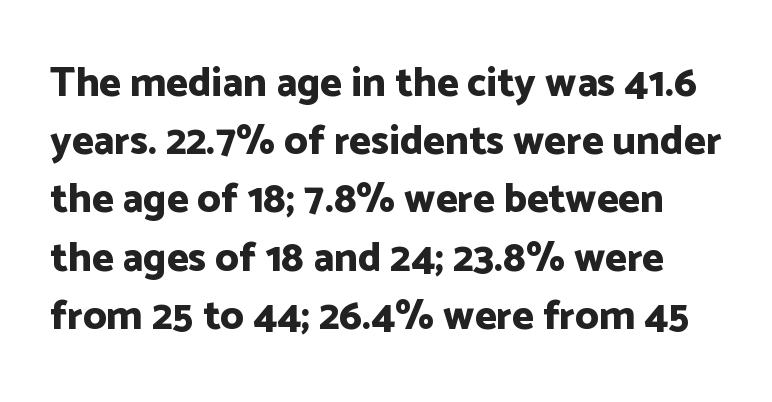
Students, this is bold: see how much ink each stroke carries. You could not count columns in this text — the font is proportionally spaced. Horizontal bands of white between lines are of average thickness. Notice how the stems are strictly vertical — no italics here. Note: no serifs on the glyphs. Tracking value appears to be zero — textbook default spacing.
